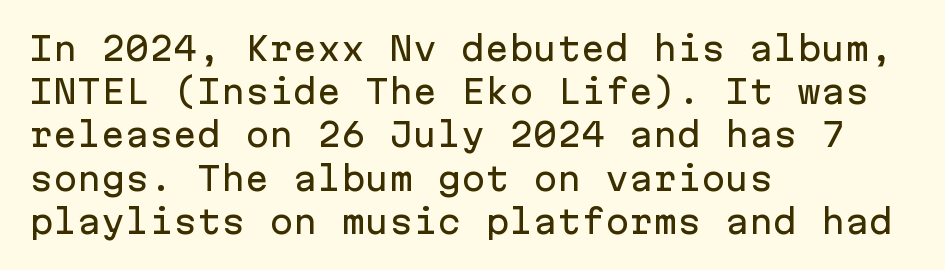
The image shows 32 px sans-serif type, upright, monospaced; set left-aligned, normal line spacing (1.35x), normal letter spacing, not underlined; low stroke contrast and a medium x-height.
